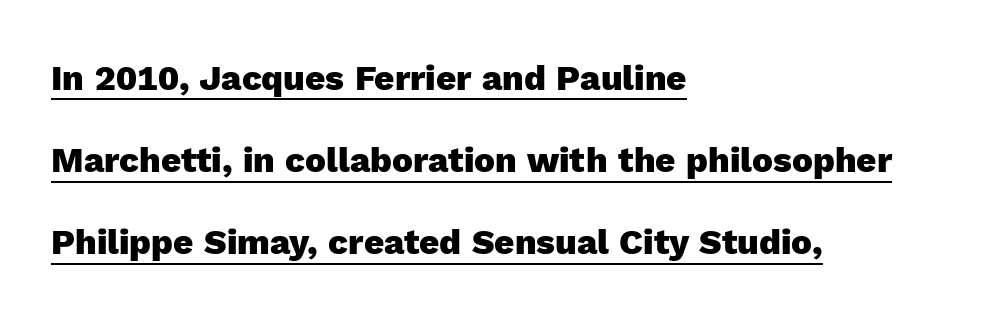
{"serif": "no", "italic": "no", "bold": "yes", "weight": "heavy", "width": "normal", "x_height": "medium", "monospaced": "no", "underline": "yes", "align": "left", "line_spacing": "loose", "line_spacing_ratio": 2.35, "letter_spacing": "normal", "letter_spacing_em": 0.0, "glyph_px": 35}
